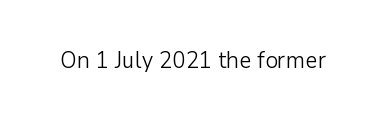
The image shows 24 px text type, upright; set normal letter spacing, not underlined.
